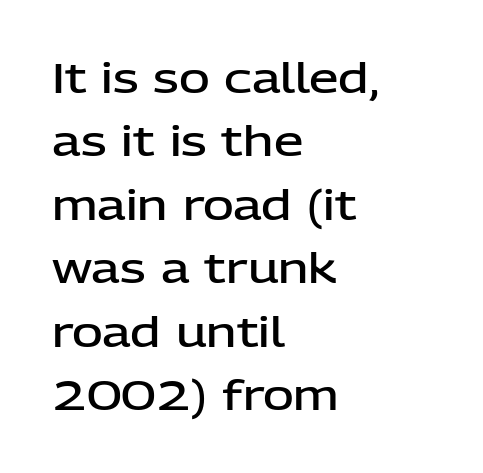
In terms of weight, the rendering is demibold, just under bold. What kind of face is this? One without serifs — a sans. This sample is left-justified, so line endings fall wherever the words run out. The letters stand straight up with perfectly vertical stems. The gaps between neighbouring characters are ordinary and unremarkable. The passage shown is typed in a proportional face where columns would drift.
